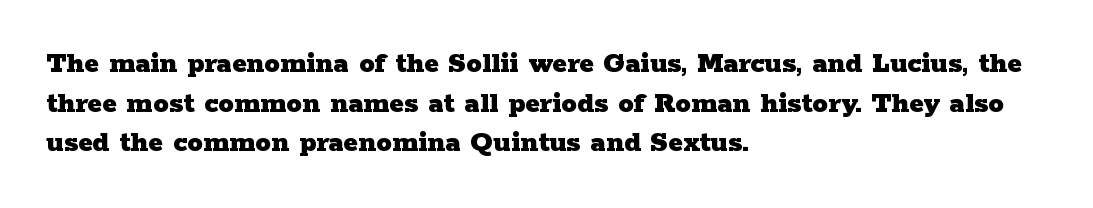
A normal amount of white space separates one row of letters from the next. Only glyphs here, with clear space below each row. The letters advance in unequal steps, a hallmark of proportional type. The rendering uses a bold face; every stroke is thick and dark. Reading down the block, your eye returns to a fixed left position each line. Each word holds together tightly as a unit, with standard inter-letter gaps.
